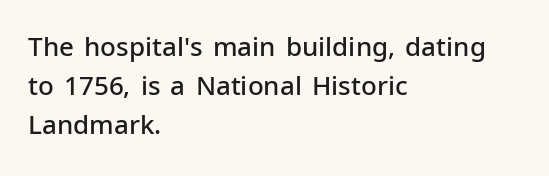
Each row of text sits above clean, open space. The letters stand straight up with perfectly vertical stems. Each word holds together tightly as a unit, with standard inter-letter gaps. A normal amount of white space separates one row of letters from the next. Does the weight exceed regular? Yes, but only to semibold. The paragraph shown leans on its left margin.
